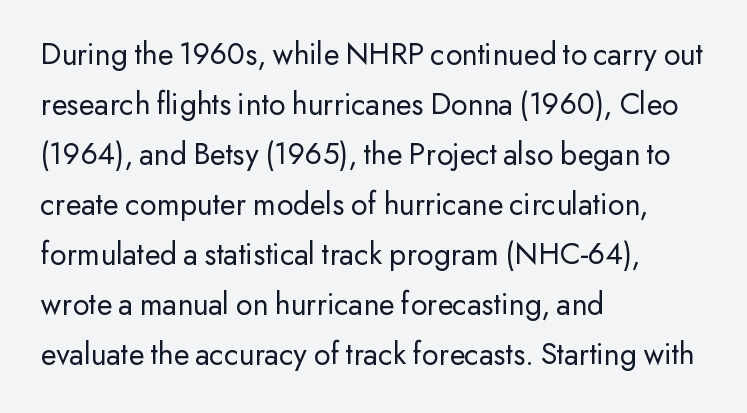
Classification — sans serif. The weight would be labelled regular, book, light, or lighter still. The letters advance in unequal steps, a hallmark of proportional type. This is roman type, the default non-slanted kind.
